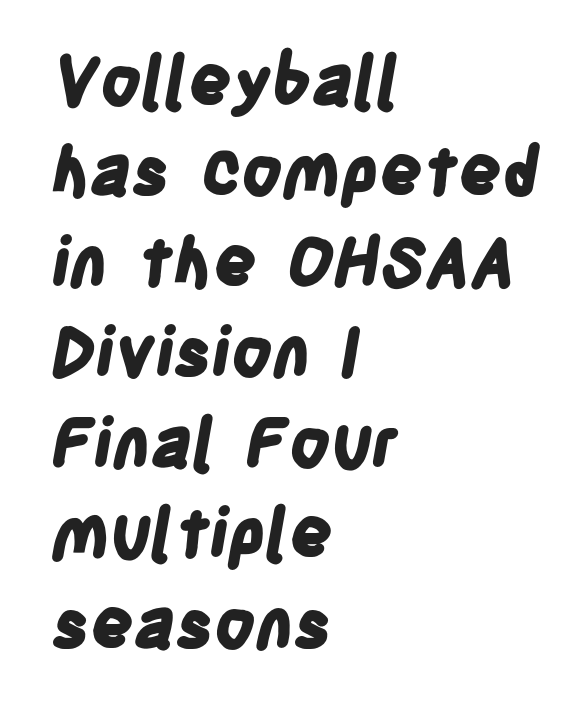
Q: Is the text bold? A: Yes.
Q: Is the typeface a serif or a sans-serif typeface? A: Sans-serif.
Q: Is the text underlined? A: No.
Q: How is the paragraph aligned? A: Left-aligned.
Q: Is the spacing between letters normal or unusually wide? A: Normal.
Q: Is the spacing between lines tight, normal or loose? A: Normal.
Q: Width (condensed, normal, or wide)? A: Condensed.
Q: Stroke contrast? A: Low.
Q: x-height? A: Large.
Q: Monospaced? A: No.
